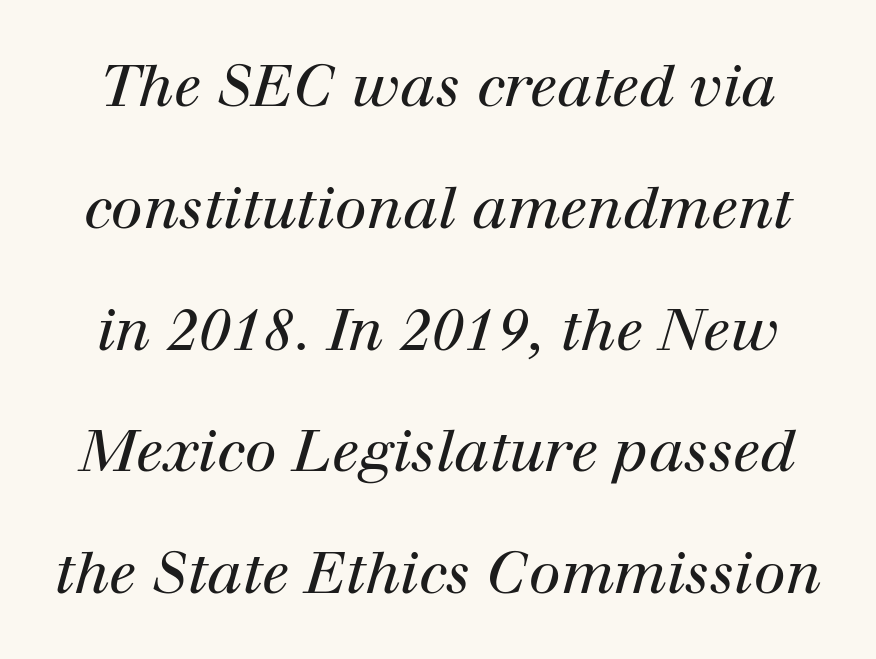
The image shows 58 px regular-weight serif type, italic (leaning right); set loose line spacing (2.1x), normal letter spacing, not underlined; high stroke contrast and a medium x-height.
